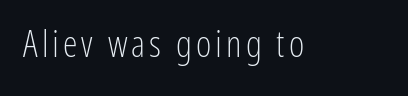
The image shows 37 px light, condensed sans-serif type, upright; set not underlined; low stroke contrast and a medium x-height.
